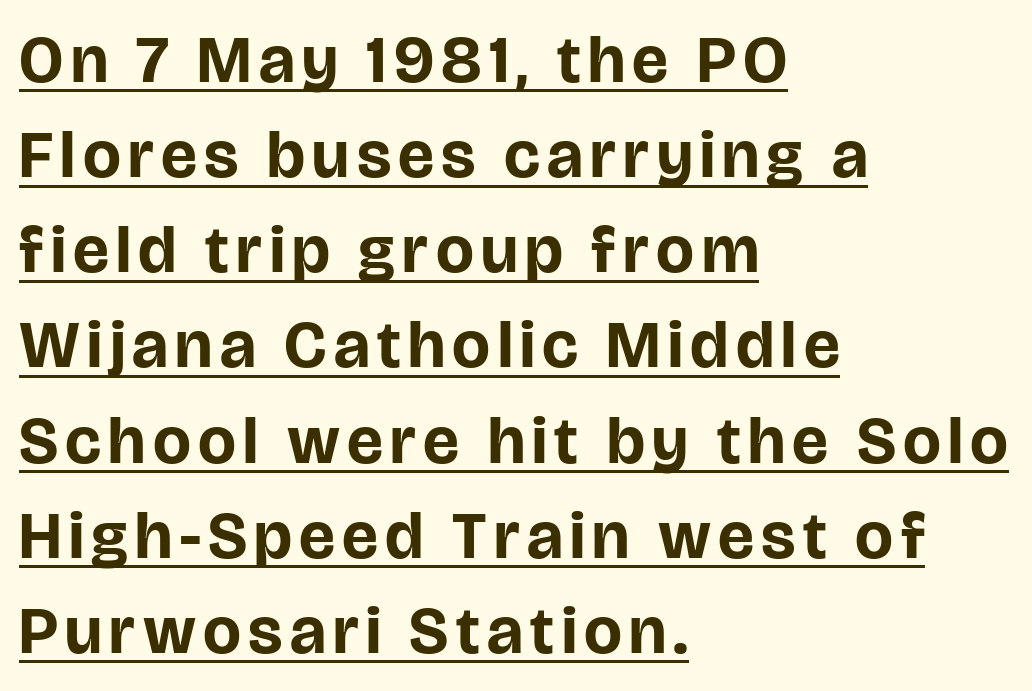
On the weight axis this lands at bold, roughly 700. A continuous stroke trails under the words, as in a hyperlink. The line-height multiplier appears to be the usual default. When letters stand straight like this, we call the style roman or upright. The lines are quadded left.
